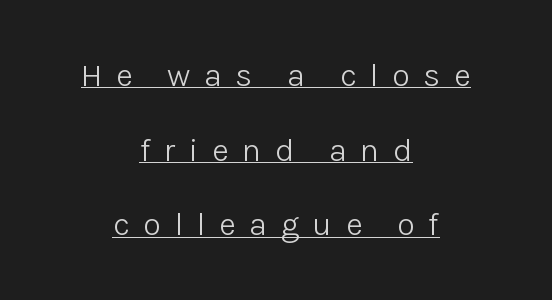
The image shows 33 px light sans-serif type, upright; set centered, loose line spacing (2.26x), unusually wide letter spacing (+0.41 em), underlined; low stroke contrast and a medium x-height.
